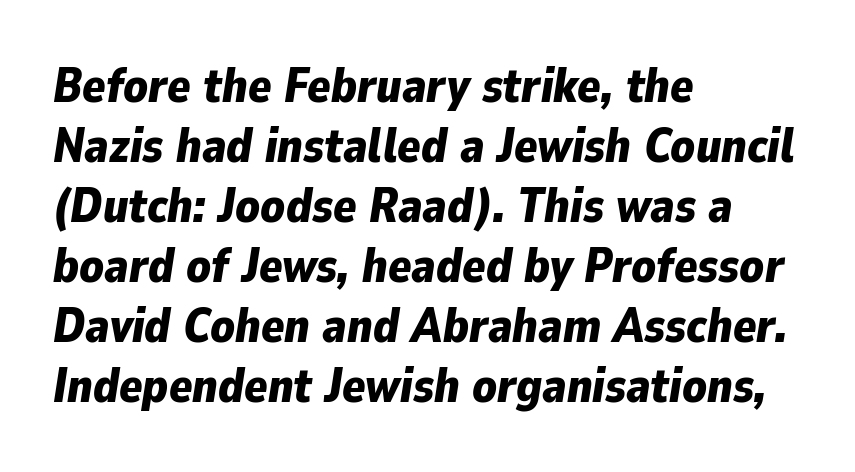
Anything drawn beneath the words? Only blank space. Successive baselines arrive at the customary interval. Words appear dense and cohesive because spacing is normal. The rendering anchors every line to the left-hand side. The text carries the slant typical of an italic or oblique font.
